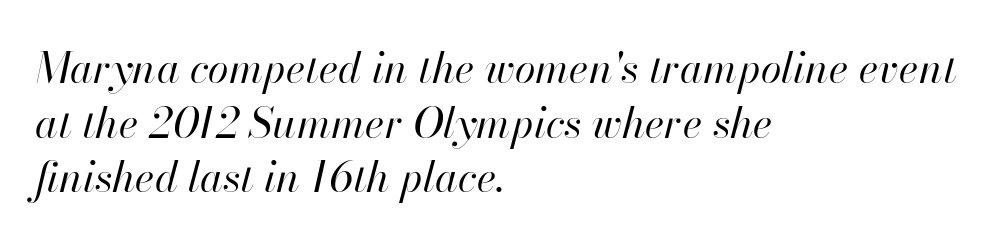
Clear beneath every line of the passage. A typesetter would call this leading conventional body-copy spacing. Typeset ragged right — the left edge is the straight one. This sample has the flowing, uneven cadence of proportional lettering. The lettering tilts uniformly, giving the passage an italic look. Tracking here is standard; glyphs follow each other at the usual distance.
